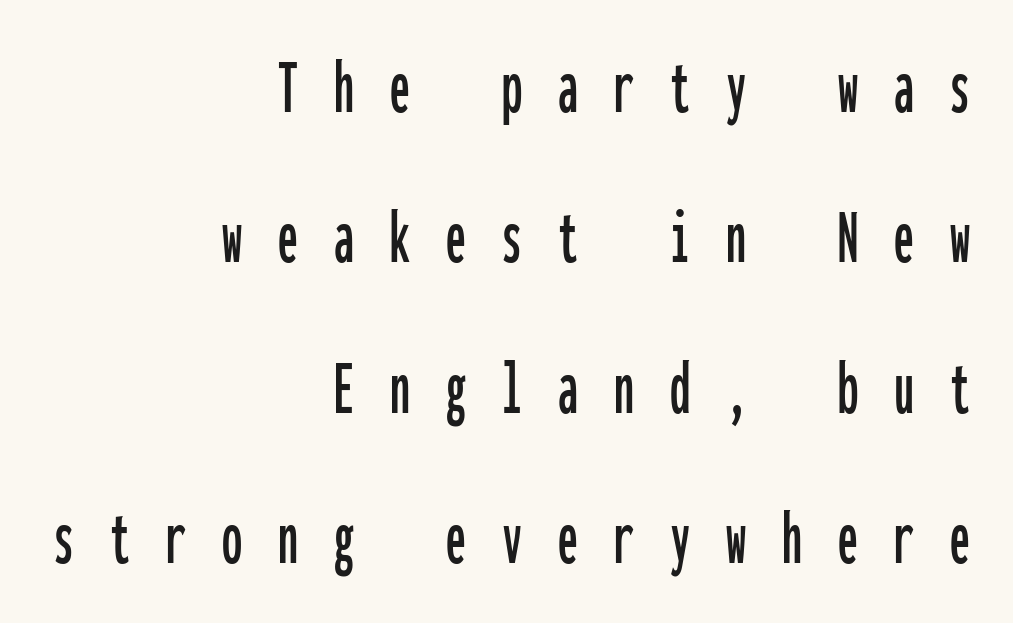
The image shows 80 px condensed sans-serif type, upright, monospaced; set right-aligned, line spacing 1.88x, unusually wide letter spacing (+0.45 em), not underlined; low stroke contrast and a medium x-height.
